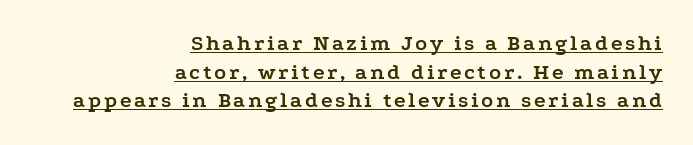
This rendering uses right alignment, leaving the left contour irregular. Look at the stroke-to-counter ratio: heavy, a bold. Rows of type keep a routine distance in the vertical direction. In terms of posture, this sample is upright.
